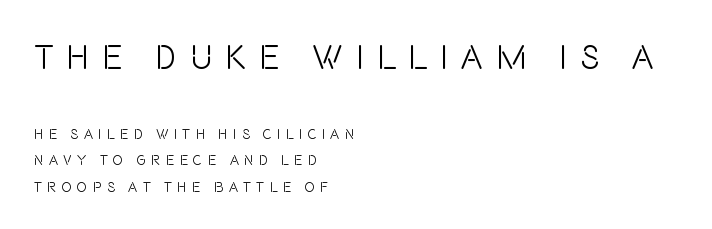
Q: Is the text bold? A: No.
Q: Is the text italic (slanted)? A: No, it is upright.
Q: Is the typeface a serif or a sans-serif typeface? A: Sans-serif.
Q: Is the text underlined? A: No.
Q: How is the paragraph aligned? A: Left-aligned.
Q: Is the spacing between letters normal or unusually wide? A: Unusually wide.
Q: Which block of text is set in a larger size, the first (top) or the second (bottom)? A: The first (top) one.
Q: Width (condensed, normal, or wide)? A: Condensed.
Q: Stroke contrast? A: Low.
Q: x-height? A: Large.
Q: Monospaced? A: No.
